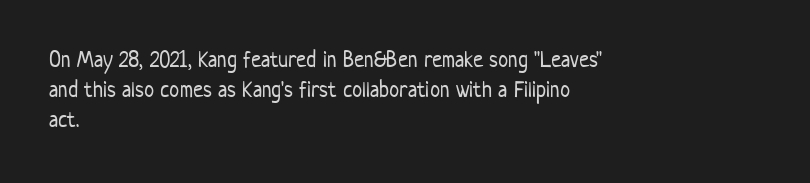
Q: Is the text bold? A: No.
Q: Is the text italic (slanted)? A: No, it is upright.
Q: Is the text underlined? A: No.
Q: How is the paragraph aligned? A: Left-aligned.
Q: Is the spacing between letters normal or unusually wide? A: Normal.
Q: Is the spacing between lines tight, normal or loose? A: Normal.
